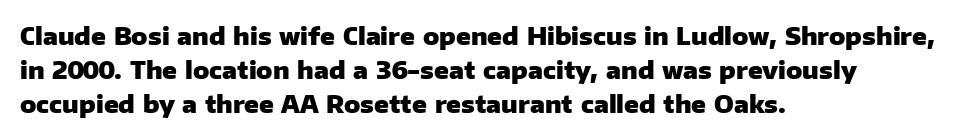
{"italic": "no", "bold": "yes", "underline": "no", "align": "left", "line_spacing": "normal", "line_spacing_ratio": 1.41, "letter_spacing": "normal", "letter_spacing_em": 0.0, "glyph_px": 24}
